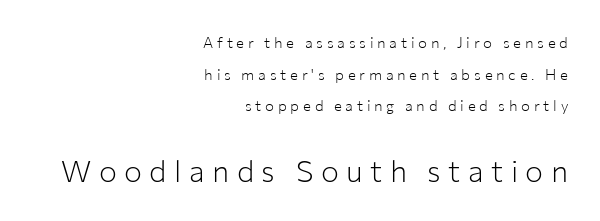
The image shows 30 px light sans-serif type, upright; set right-aligned, loose line spacing (2.11x), unusually wide letter spacing (+0.25 em), not underlined; the second (bottom) block is 2.0x larger; low stroke contrast and a medium x-height.
